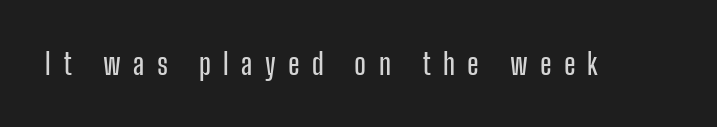
The image shows 30 px condensed sans-serif type, upright; set unusually wide letter spacing (+0.41 em), not underlined; low stroke contrast and a medium x-height.
